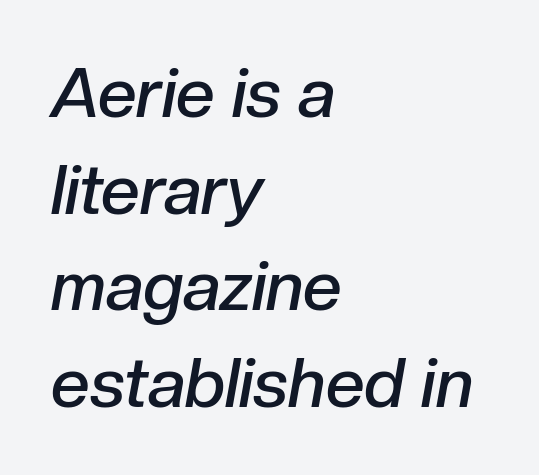
{"italic": "yes", "lean": "right", "slant_degrees": 10, "bold": "semi", "weight": "semibold", "width": "normal", "stroke_contrast": "low", "x_height": "medium", "monospaced": "no", "underline": "no", "align": "left", "line_spacing": "normal", "line_spacing_ratio": 1.4, "letter_spacing": "normal", "letter_spacing_em": 0.0, "glyph_px": 69}
